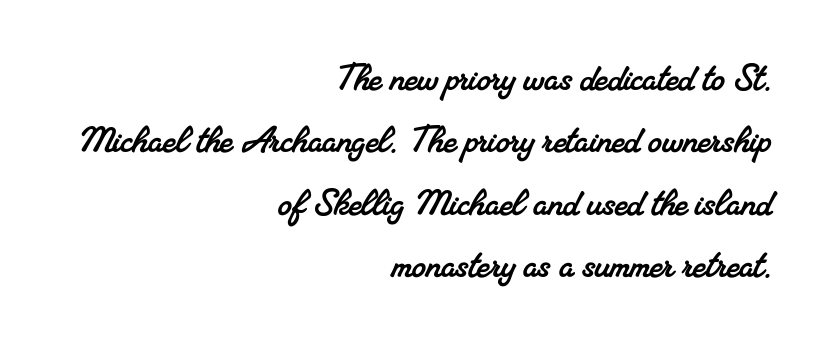
Q: Is the typeface a serif or a sans-serif typeface? A: Serif.
Q: Is the text underlined? A: No.
Q: How is the paragraph aligned? A: Right-aligned.
Q: Is the spacing between letters normal or unusually wide? A: Normal.
Q: Is the spacing between lines tight, normal or loose? A: Normal.
Q: Width (condensed, normal, or wide)? A: Normal.
Q: Stroke contrast? A: Medium.
Q: x-height? A: Small.
Q: Monospaced? A: No.
